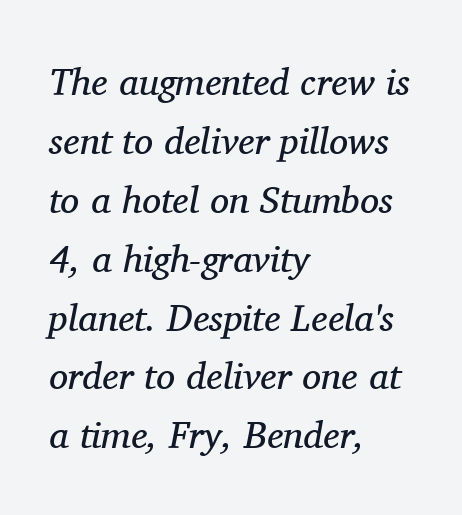
Quick note: italic. A serif font was chosen for this passage. Ink coverage per letter is moderate at most. The specimen omits any rule beneath the text block's lines. There is no visible air inserted between adjacent glyphs. Each letter keeps its own natural width here, so spacing adapts to shape.
